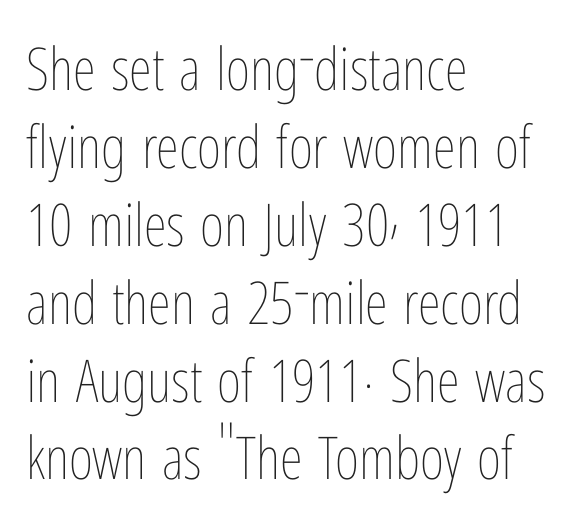
Q: Is the text bold? A: No.
Q: Is the text italic (slanted)? A: No, it is upright.
Q: Is the text underlined? A: No.
Q: How is the paragraph aligned? A: Left-aligned.
Q: Is the spacing between letters normal or unusually wide? A: Normal.
Q: Is the spacing between lines tight, normal or loose? A: Normal.
Q: Width (condensed, normal, or wide)? A: Condensed.
Q: Stroke contrast? A: Low.
Q: x-height? A: Medium.
Q: Monospaced? A: No.
